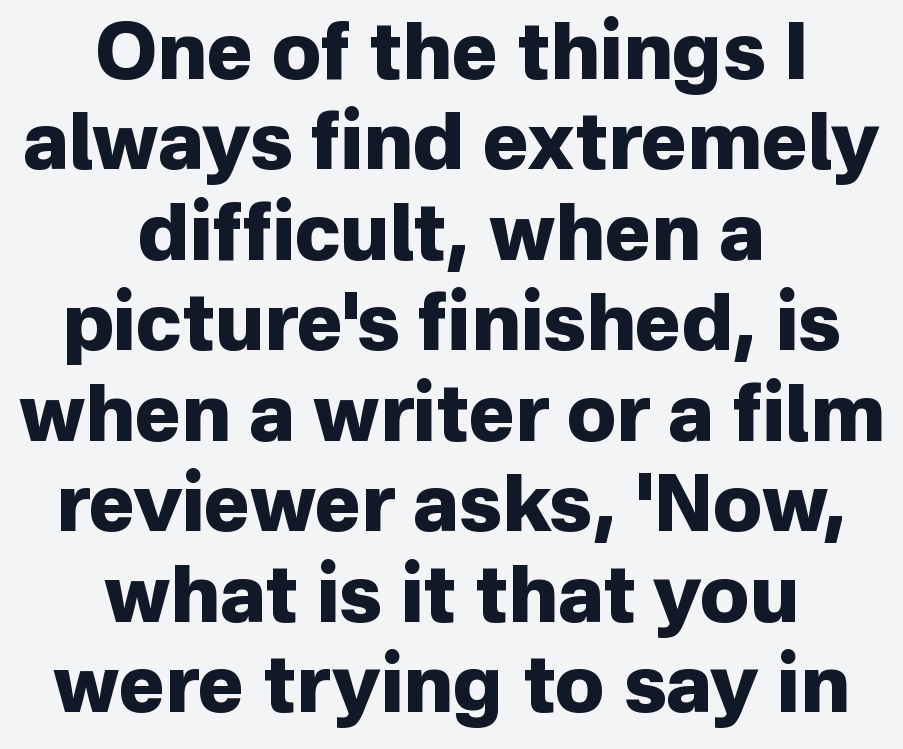
Unlike italic type, these characters show no tilt at all. These lines are rendered in a variable-pitch font. A sans-serif font was chosen for this passage. In terms of weight, the rendering is a true, heavy bold.
